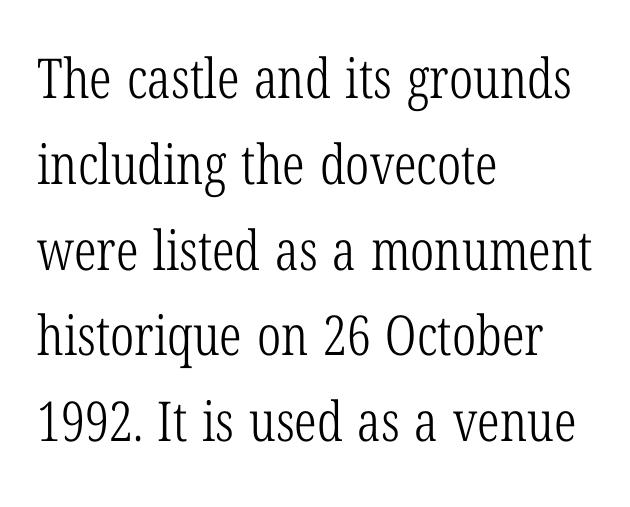
Is the stroke heavy? The answer is a plain regular-or-lighter. Layout note: lines flush left. Here the designer chose a conventional face with non-uniform glyph widths. Notice how the stems are strictly vertical — no italics here. The passage shown is not underscored anywhere.
